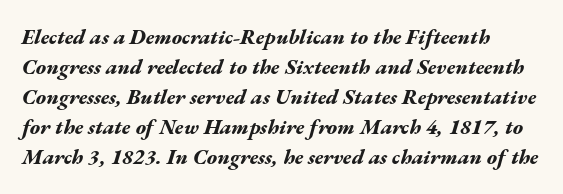
The image shows 21 px bold type, italic (leaning right); set normal line spacing (1.43x), normal letter spacing, not underlined.
